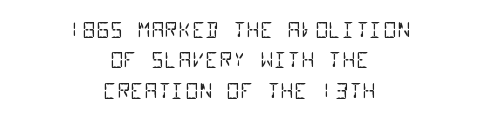
Q: Is the text bold? A: No.
Q: Is the text underlined? A: No.
Q: How is the paragraph aligned? A: Centered.
Q: Is the spacing between letters normal or unusually wide? A: Normal.
Q: Is the spacing between lines tight, normal or loose? A: Normal.
